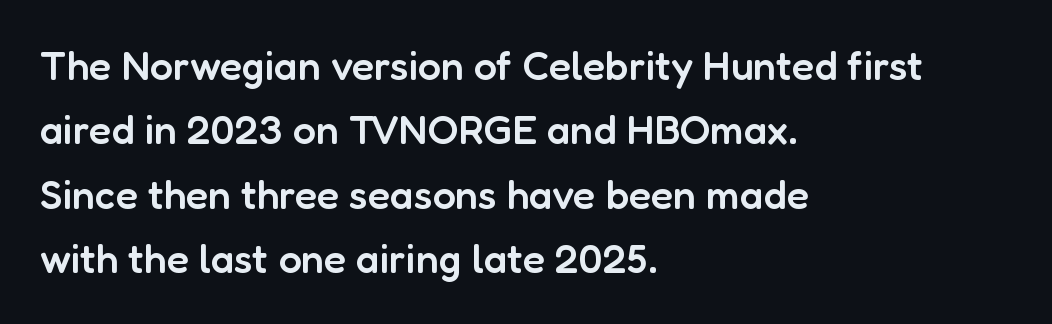
Looks like regular typesetting: each glyph gets only the width it needs. The string is rendered with underlining switched off. The tracking reads as untouched default to a designer's eye. This is the in-between weight designers call semibold or demi. Vertically, the passage feels balanced, rows spaced as you'd expect. You can tell it's not italic because the verticals are truly vertical.
